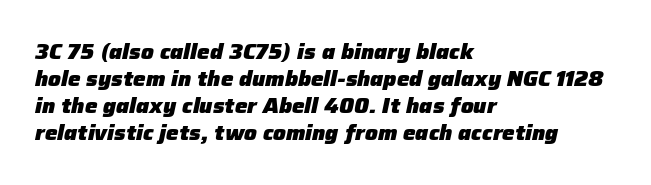
Q: Is the text bold? A: Yes.
Q: Is the text italic (slanted)? A: Yes, it leans right by about 12 degrees.
Q: Is the text underlined? A: No.
Q: How is the paragraph aligned? A: Left-aligned.
Q: Is the spacing between letters normal or unusually wide? A: Normal.
Q: Is the spacing between lines tight, normal or loose? A: Normal.
